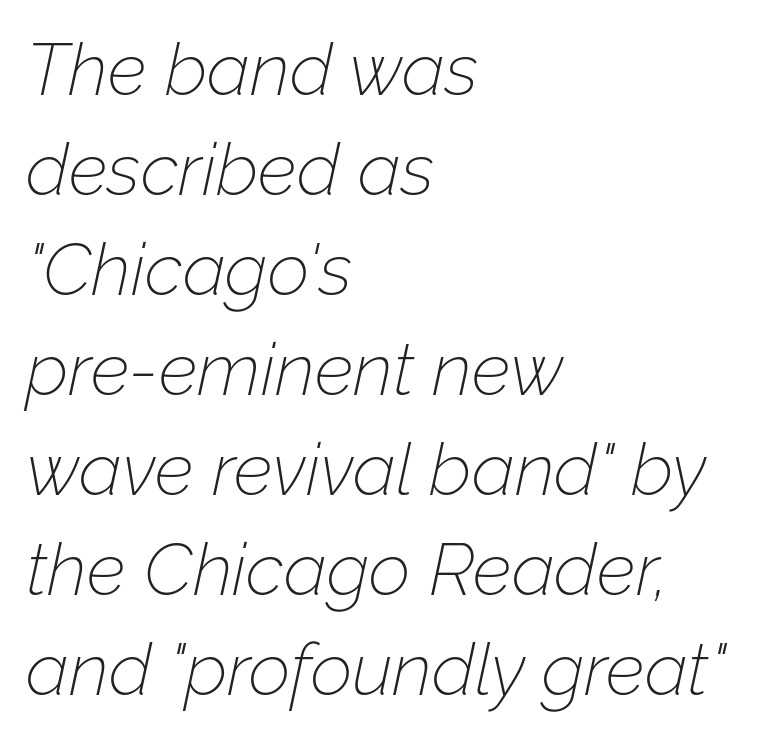
The space between consecutive lines is moderate. This sample uses an oblique cut, with every glyph tilted off the vertical. Descenders hang freely into open space. Students, note that the glyphs here touch the page at normal intervals.
